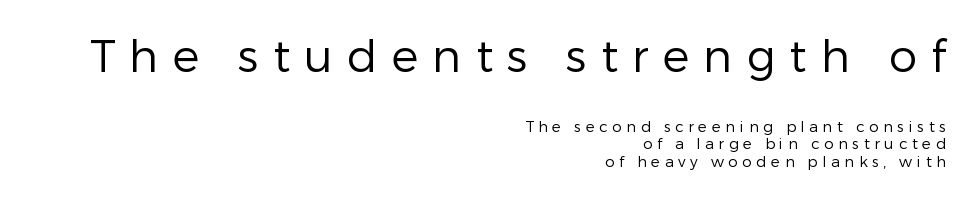
The image shows 45 px regular-weight sans-serif type, upright; set right-aligned, line spacing 1.17x, unusually wide letter spacing (+0.31 em), not underlined; the first (top) block is 3.0x larger; low stroke contrast and a medium x-height.
